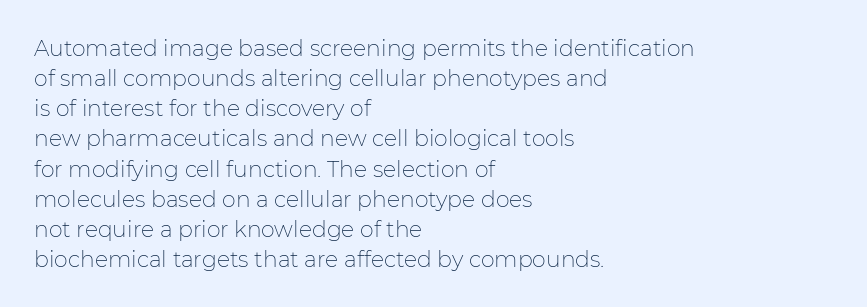
The letterforms sit shoulder to shoulder at normal distance. The space directly below the letters is spotless. Counters stay open thanks to moderate or lighter strokes. The vertical gap from one line to the next is medium. Ascenders rise straight up at ninety degrees. The ragged edge is on the right, which tells us the setting is flush left.
